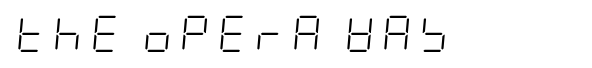
The image shows 36 px light, condensed type, italic (leaning right); set unusually wide letter spacing (+0.22 em), not underlined; low stroke contrast and a large x-height.
